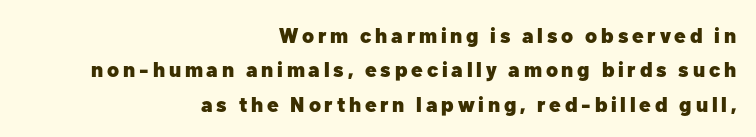
The rendering uses a moderate line-height, typical for paragraphs. Clear beneath every line of the passage. Posture: vertical. The font is running at its bold setting. The text block is weighted toward the right margin, trailing off unevenly leftward.
